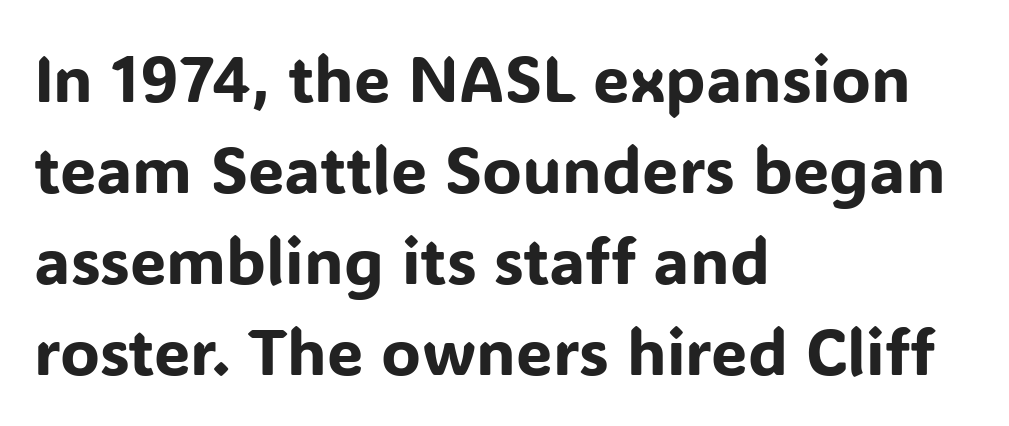
The image shows 65 px sans-serif type, upright; set left-aligned, normal line spacing (1.4x), normal letter spacing, not underlined; low stroke contrast and a medium x-height.
